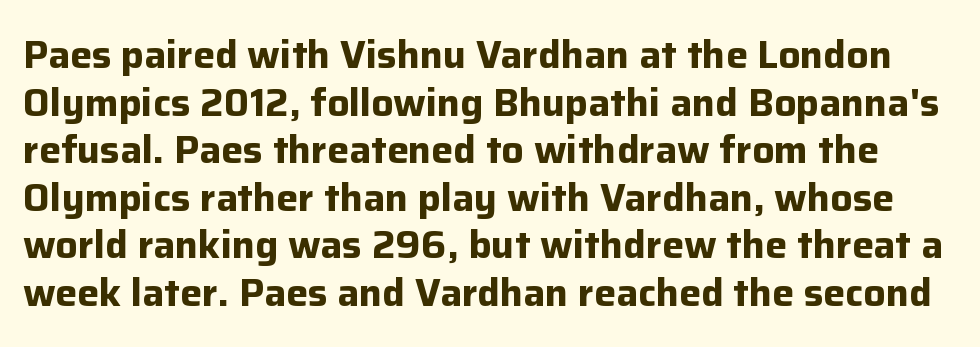
The image shows 39 px bold sans-serif type, upright; set line spacing 1.22x, normal letter spacing, not underlined; low stroke contrast and a medium x-height.
